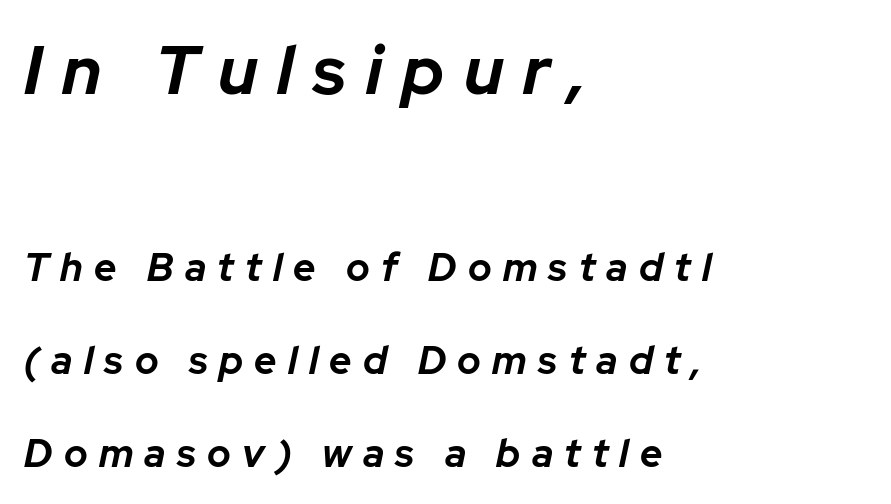
Q: Is the text bold? A: Yes.
Q: Is the text italic (slanted)? A: Yes, it leans right by about 12 degrees.
Q: Is the text underlined? A: No.
Q: How is the paragraph aligned? A: Left-aligned.
Q: Is the spacing between letters normal or unusually wide? A: Unusually wide.
Q: Is the spacing between lines tight, normal or loose? A: Loose.
Q: Which block of text is set in a larger size, the first (top) or the second (bottom)? A: The first (top) one.
Q: Width (condensed, normal, or wide)? A: Normal.
Q: Stroke contrast? A: Low.
Q: x-height? A: Medium.
Q: Monospaced? A: No.
